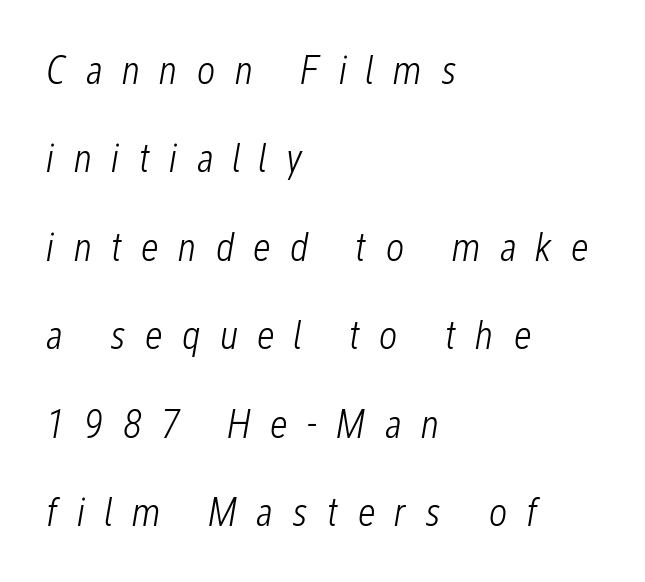
{"italic": "yes", "lean": "right", "slant_degrees": 12, "bold": "no", "weight": "light", "width": "condensed", "stroke_contrast": "low", "x_height": "medium", "monospaced": "no", "underline": "no", "align": "left", "line_spacing": "loose", "line_spacing_ratio": 2.21, "letter_spacing": "wide", "letter_spacing_em": 0.48, "glyph_px": 40}
